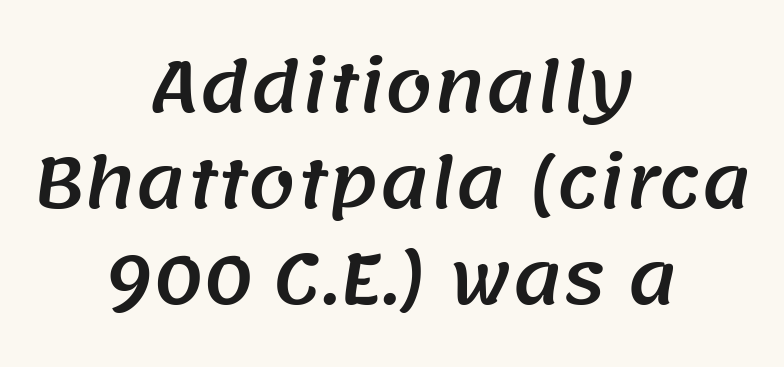
Q: Is the typeface a serif or a sans-serif typeface? A: Sans-serif.
Q: Is the text underlined? A: No.
Q: How is the paragraph aligned? A: Centered.
Q: Is the spacing between letters normal or unusually wide? A: Normal.
Q: Is the spacing between lines tight, normal or loose? A: Normal.
Q: Width (condensed, normal, or wide)? A: Normal.
Q: Stroke contrast? A: Medium.
Q: x-height? A: Large.
Q: Monospaced? A: No.
